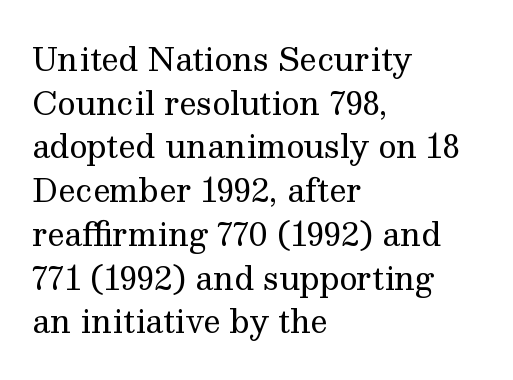
Q: Is the text bold? A: No.
Q: Is the text italic (slanted)? A: No, it is upright.
Q: Is the typeface a serif or a sans-serif typeface? A: Serif.
Q: Is the text underlined? A: No.
Q: How is the paragraph aligned? A: Left-aligned.
Q: Is the spacing between letters normal or unusually wide? A: Normal.
Q: Is the spacing between lines tight, normal or loose? A: Normal.
Q: Width (condensed, normal, or wide)? A: Normal.
Q: Stroke contrast? A: Medium.
Q: x-height? A: Medium.
Q: Monospaced? A: No.
